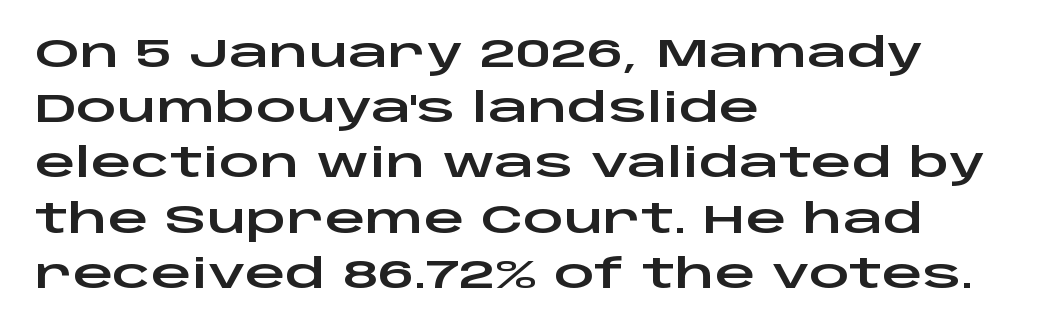
{"serif": "no", "italic": "no", "width": "wide", "stroke_contrast": "low", "x_height": "large", "monospaced": "no", "underline": "no", "align": "left", "line_spacing": "normal", "line_spacing_ratio": 1.38, "letter_spacing": "normal", "letter_spacing_em": 0.0, "glyph_px": 40}
